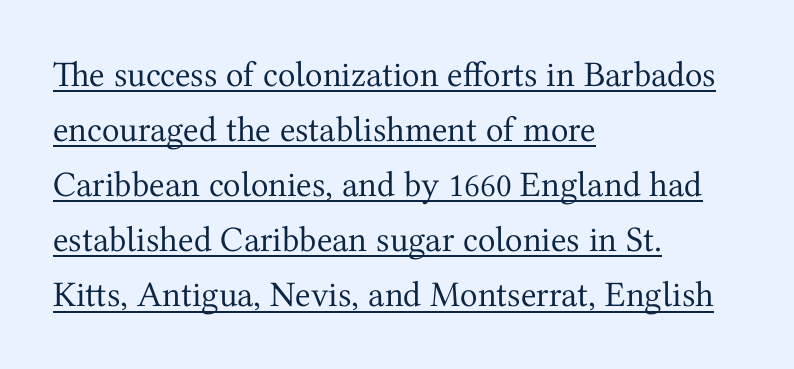
The image shows 36 px regular-weight serif type, upright; set left-aligned, normal line spacing (1.53x), normal letter spacing, underlined; medium stroke contrast and a medium x-height.
